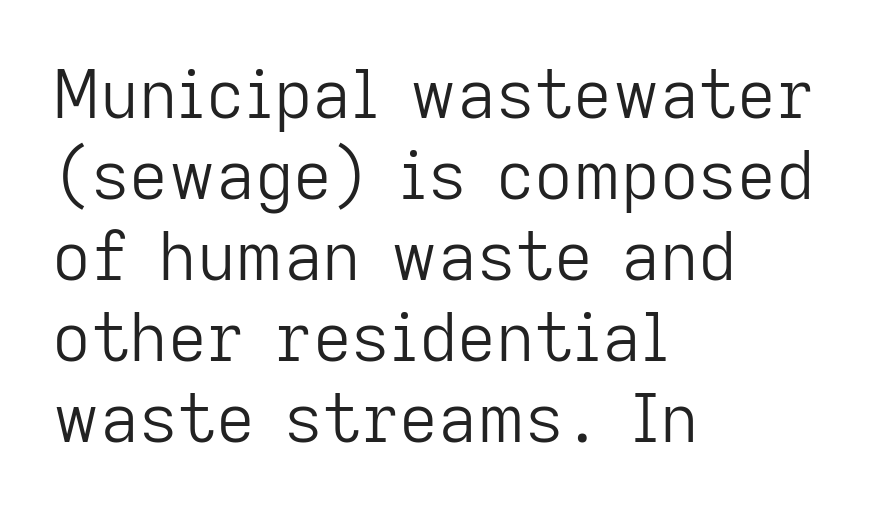
The image shows 67 px light sans-serif type, upright; set left-aligned, line spacing 1.21x, normal letter spacing, not underlined; low stroke contrast and a medium x-height.
